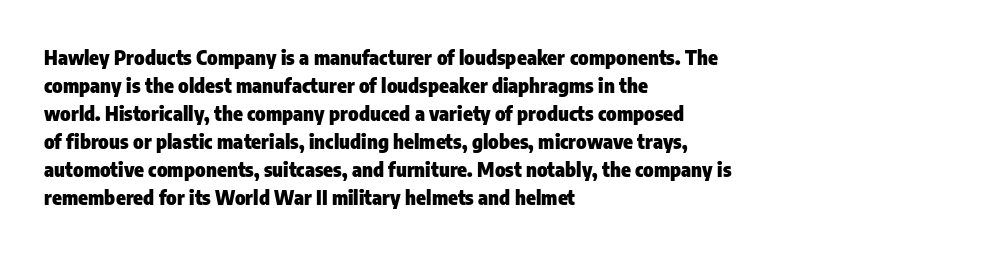
Its strokes are broad and dark, the hallmark of bold type. Plain, unruled lines of type. The paragraph shown leans on its left margin. Reading down the column, the eye jumps a familiar distance to each next line. Vertical strokes here are truly vertical.
